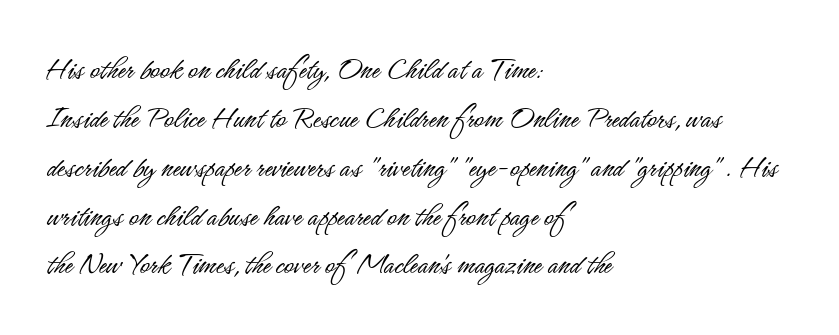
{"serif": "no", "bold": "no", "weight": "light", "width": "condensed", "stroke_contrast": "low", "x_height": "small", "monospaced": "no", "underline": "no", "align": "left", "line_spacing": "normal", "line_spacing_ratio": 1.48, "letter_spacing": "normal", "letter_spacing_em": 0.0, "glyph_px": 33}
